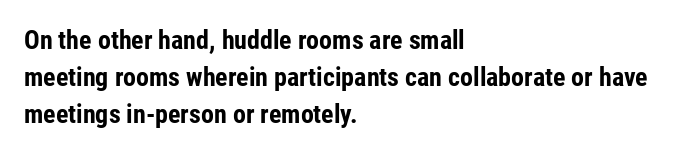
Q: Is the text bold? A: Yes.
Q: Is the text italic (slanted)? A: No, it is upright.
Q: Is the text underlined? A: No.
Q: How is the paragraph aligned? A: Left-aligned.
Q: Is the spacing between letters normal or unusually wide? A: Normal.
Q: Is the spacing between lines tight, normal or loose? A: Normal.
